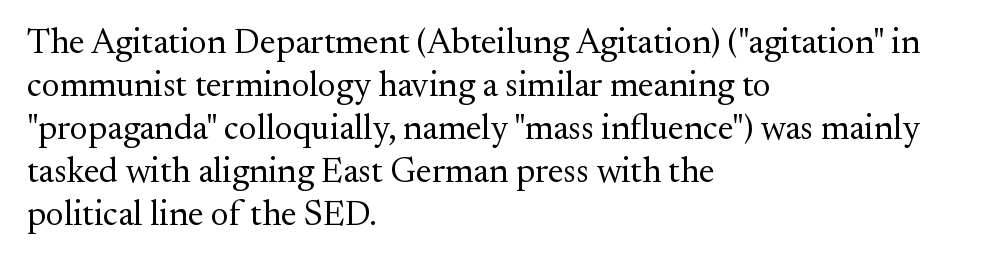
{"serif": "yes", "italic": "no", "bold": "no", "weight": "regular", "width": "normal", "stroke_contrast": "medium", "x_height": "small", "monospaced": "no", "underline": "no", "align": "left", "line_spacing_ratio": 1.23, "letter_spacing": "normal", "letter_spacing_em": 0.0, "glyph_px": 35}
